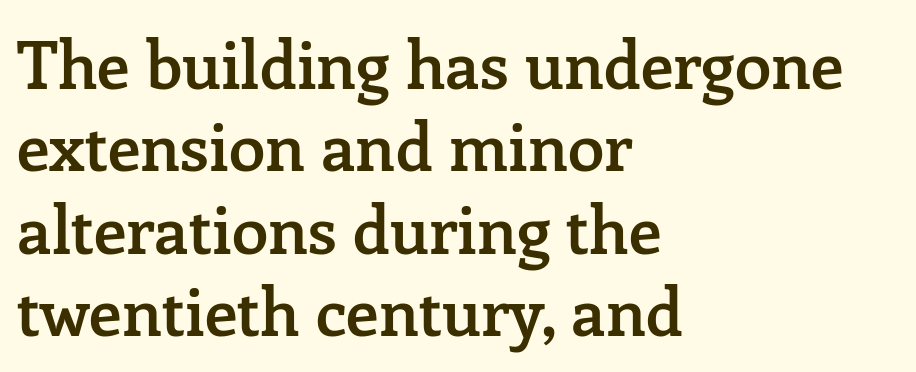
{"serif": "yes", "italic": "no", "bold": "semi", "weight": "semibold", "width": "normal", "stroke_contrast": "low", "x_height": "medium", "monospaced": "no", "underline": "no", "align": "left", "line_spacing": "normal", "line_spacing_ratio": 1.25, "letter_spacing": "normal", "letter_spacing_em": 0.0, "glyph_px": 66}
